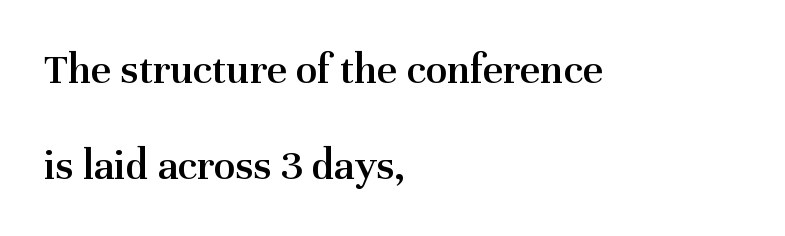
{"serif": "yes", "italic": "no", "bold": "semi", "weight": "semibold", "width": "normal", "stroke_contrast": "medium", "x_height": "medium", "monospaced": "no", "underline": "no", "align": "left", "line_spacing": "loose", "line_spacing_ratio": 2.19, "letter_spacing": "normal", "letter_spacing_em": 0.0, "glyph_px": 44}
